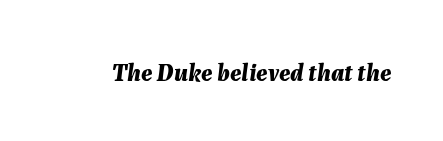
Tracking here is standard; glyphs follow each other at the usual distance. This sample uses an oblique cut, with every glyph tilted off the vertical. The glyphs have the mass of a bold cut. Bare-footed words on every line.
